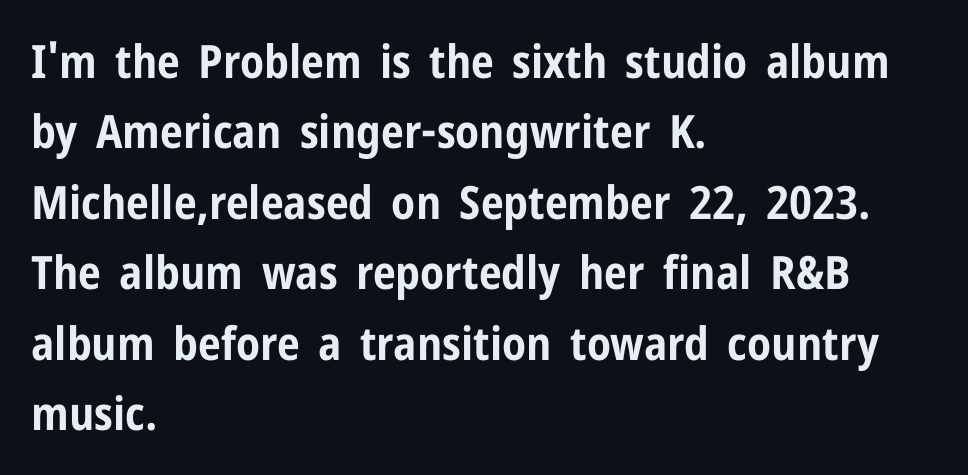
Q: Is the text bold? A: Yes.
Q: Is the text italic (slanted)? A: No, it is upright.
Q: Is the typeface a serif or a sans-serif typeface? A: Sans-serif.
Q: Is the text underlined? A: No.
Q: How is the paragraph aligned? A: Left-aligned.
Q: Is the spacing between letters normal or unusually wide? A: Normal.
Q: Is the spacing between lines tight, normal or loose? A: Normal.
Q: Width (condensed, normal, or wide)? A: Condensed.
Q: Stroke contrast? A: Low.
Q: x-height? A: Medium.
Q: Monospaced? A: No.
